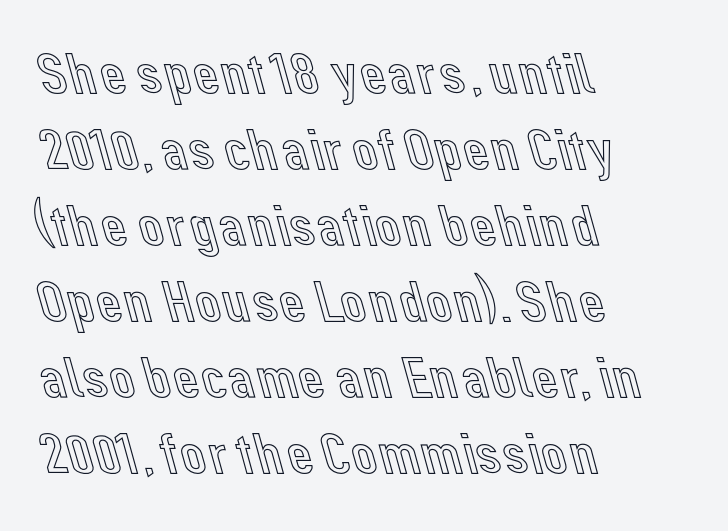
{"width": "normal", "x_height": "medium", "monospaced": "no", "underline": "no", "align": "left", "line_spacing": "normal", "line_spacing_ratio": 1.31, "letter_spacing": "normal", "letter_spacing_em": 0.0, "glyph_px": 58}
